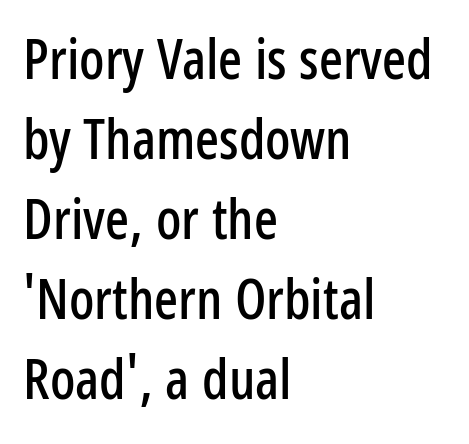
Spacing verdict: proportional, widths tailored to each character. The lines sit at an ordinary, default distance from one another. Unlike a traditional serif, this face leaves its strokes unadorned. Honestly, the letter spacing is just normal — you wouldn't notice it. Lines of text with bare space underneath. These lines stack with their left ends in a neat column.
